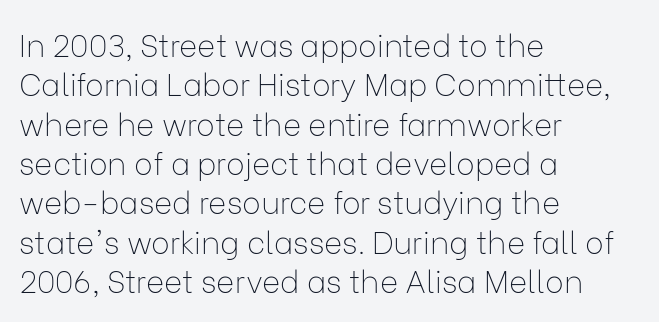
Q: Is the text bold? A: No.
Q: Is the text italic (slanted)? A: No, it is upright.
Q: Is the typeface a serif or a sans-serif typeface? A: Sans-serif.
Q: Is the text underlined? A: No.
Q: How is the paragraph aligned? A: Left-aligned.
Q: Is the spacing between letters normal or unusually wide? A: Normal.
Q: Is the spacing between lines tight, normal or loose? A: Normal.
Q: Width (condensed, normal, or wide)? A: Normal.
Q: Stroke contrast? A: Low.
Q: x-height? A: Medium.
Q: Monospaced? A: No.
